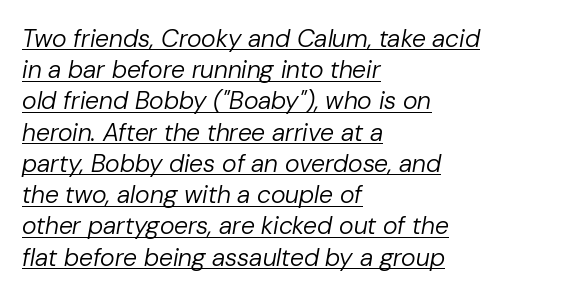
Q: Is the text bold? A: No.
Q: Is the text italic (slanted)? A: Yes, it leans right by about 10 degrees.
Q: Is the text underlined? A: Yes.
Q: How is the paragraph aligned? A: Left-aligned.
Q: Is the spacing between letters normal or unusually wide? A: Normal.
Q: Is the spacing between lines tight, normal or loose? A: Normal.
